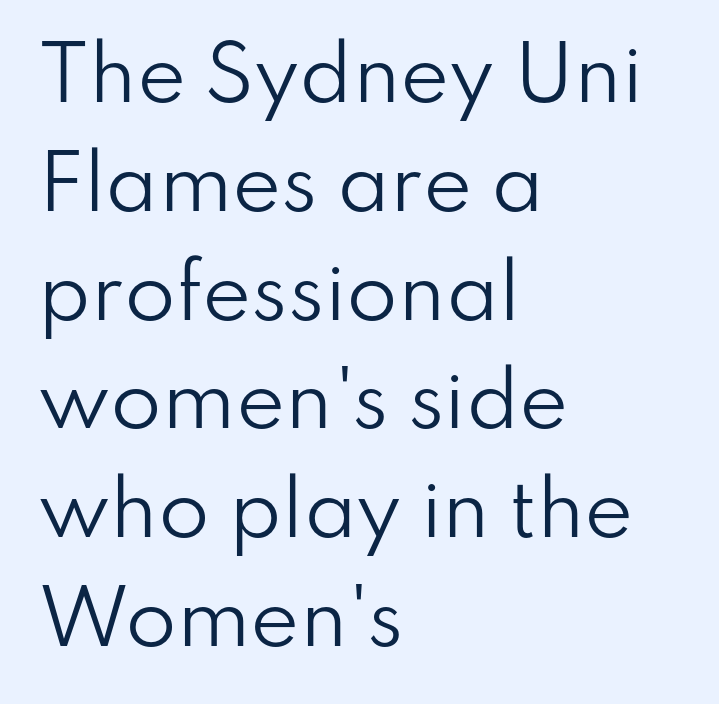
Q: Is the text bold? A: No.
Q: Is the text italic (slanted)? A: No, it is upright.
Q: Is the typeface a serif or a sans-serif typeface? A: Sans-serif.
Q: Is the text underlined? A: No.
Q: How is the paragraph aligned? A: Left-aligned.
Q: Is the spacing between letters normal or unusually wide? A: Normal.
Q: Is the spacing between lines tight, normal or loose? A: Normal.
Q: Width (condensed, normal, or wide)? A: Normal.
Q: Stroke contrast? A: Low.
Q: x-height? A: Small.
Q: Monospaced? A: No.
